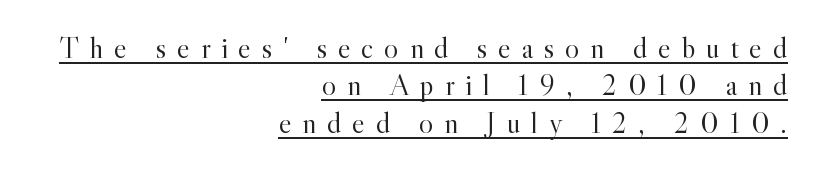
The line-height multiplier appears to be the usual default. Stems here are at most as thick as an everyday book face. These lines are composed in type with serifs. Compared with typical body copy, the letter spacing here is much looser. The face used here is proportionally spaced, like ordinary book or web type. The specimen reads as upright at a glance.
